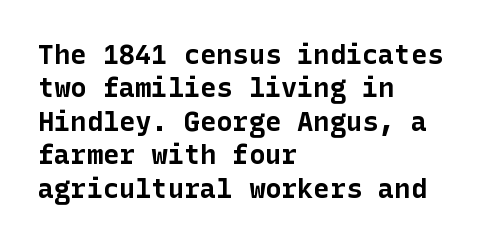
There is no visible air inserted between adjacent glyphs. Compared with a centered layout, this one pins lines to the left instead. The strokes are fattened all the way to bold. A typesetter would mark this as roman, not italic. The words here are not underlined.
